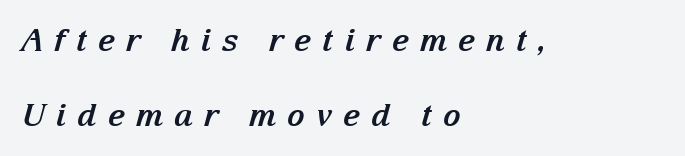
The image shows 31 px bold serif type, italic (leaning right); set left-aligned, loose line spacing (2.42x), unusually wide letter spacing (+0.34 em), not underlined; medium stroke contrast and a medium x-height.
